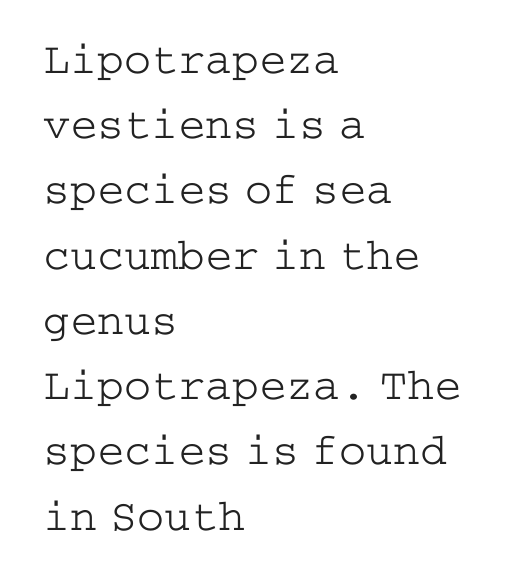
Notice how the passage keeps a crisp vertical edge on the left only. It's the straight-up-and-down kind of type. Heft: none added — not bold. Quick note: underline off. Tracking value appears to be zero — textbook default spacing.
